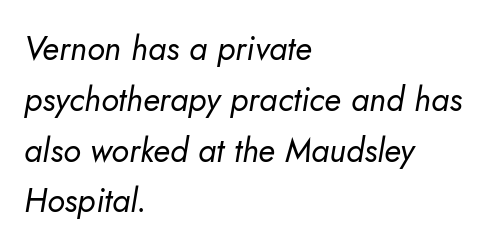
{"italic": "yes", "lean": "right", "slant_degrees": 10, "bold": "no", "weight": "regular", "width": "normal", "stroke_contrast": "low", "x_height": "small", "monospaced": "no", "underline": "no", "align": "left", "line_spacing": "normal", "line_spacing_ratio": 1.54, "letter_spacing": "normal", "letter_spacing_em": 0.0, "glyph_px": 33}
